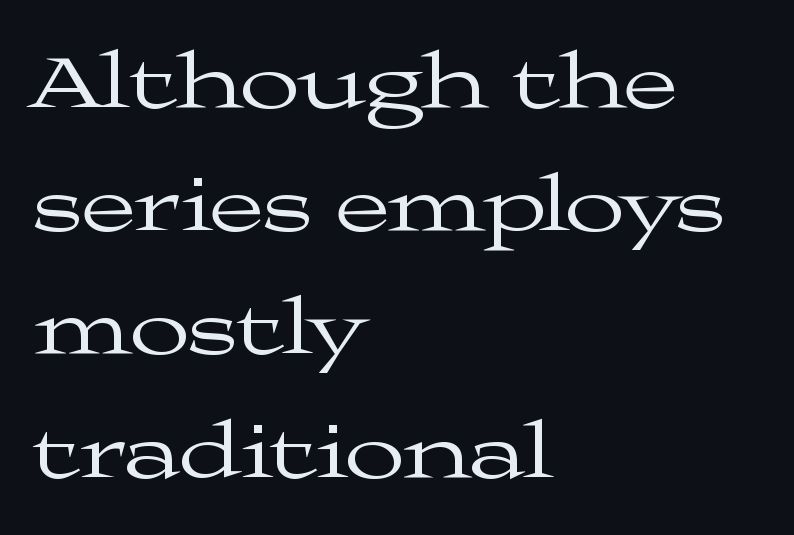
The image shows 79 px regular-weight, wide serif type, upright; set left-aligned, normal line spacing (1.56x), normal letter spacing, not underlined; medium stroke contrast and a medium x-height.
